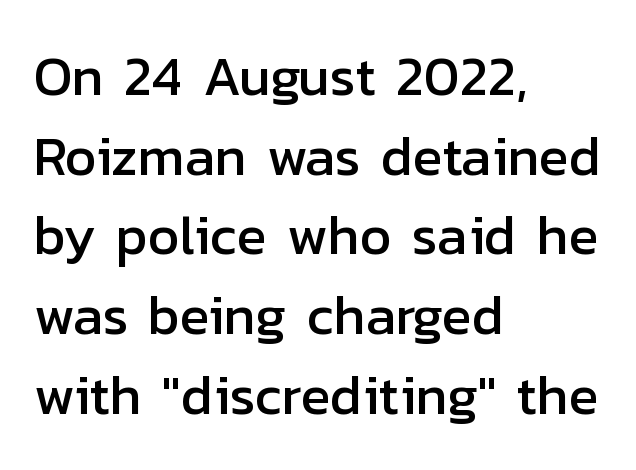
This is roman type, the default non-slanted kind. This sample uses a sans-serif face. The space beneath each line is pristine and unruled. The horizontal fit of the characters is conventional and even.
